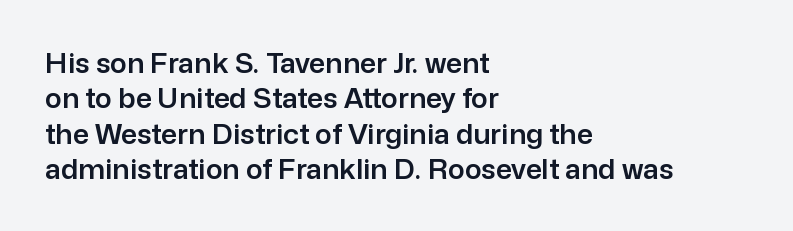
Q: Is the text italic (slanted)? A: No, it is upright.
Q: Is the typeface a serif or a sans-serif typeface? A: Sans-serif.
Q: Is the text underlined? A: No.
Q: How is the paragraph aligned? A: Left-aligned.
Q: Is the spacing between letters normal or unusually wide? A: Normal.
Q: Is the spacing between lines tight, normal or loose? A: Normal.
Q: Width (condensed, normal, or wide)? A: Normal.
Q: Stroke contrast? A: Low.
Q: x-height? A: Medium.
Q: Monospaced? A: No.
